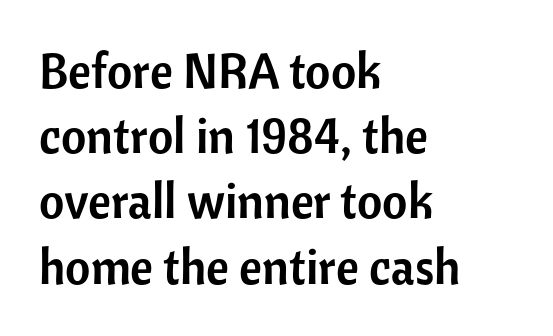
The image shows 49 px sans-serif type, upright; set left-aligned, normal line spacing (1.33x), normal letter spacing, not underlined; low stroke contrast and a medium x-height.
